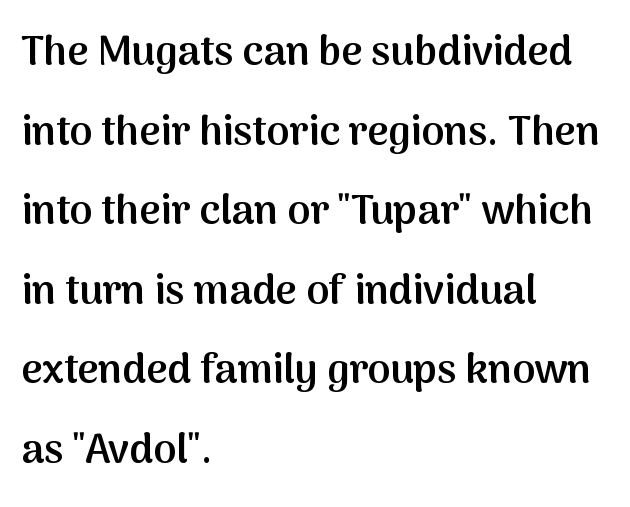
The image shows 41 px semibold sans-serif type, upright; set left-aligned, loose line spacing (1.94x), normal letter spacing, not underlined; medium stroke contrast and a medium x-height.
